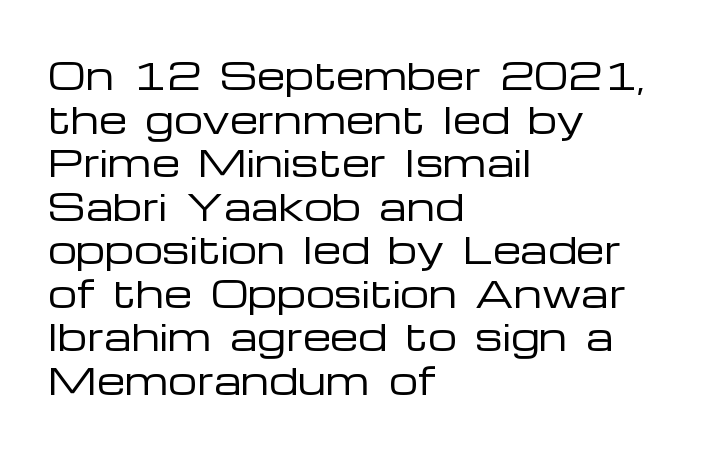
Q: Is the text bold? A: No.
Q: Is the text italic (slanted)? A: No, it is upright.
Q: Is the typeface a serif or a sans-serif typeface? A: Sans-serif.
Q: Is the text underlined? A: No.
Q: How is the paragraph aligned? A: Left-aligned.
Q: Is the spacing between letters normal or unusually wide? A: Normal.
Q: Width (condensed, normal, or wide)? A: Wide.
Q: Stroke contrast? A: Low.
Q: x-height? A: Medium.
Q: Monospaced? A: No.
